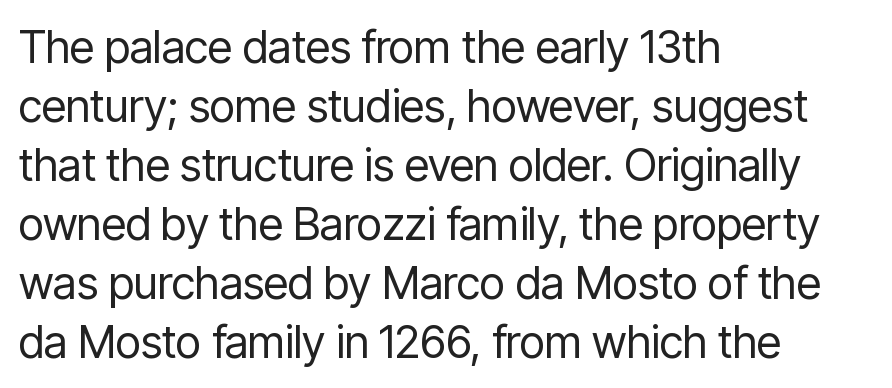
{"serif": "no", "italic": "no", "bold": "no", "weight": "regular", "width": "condensed", "stroke_contrast": "low", "x_height": "medium", "monospaced": "no", "underline": "no", "align": "left", "line_spacing": "normal", "line_spacing_ratio": 1.31, "letter_spacing": "normal", "letter_spacing_em": 0.0, "glyph_px": 45}
